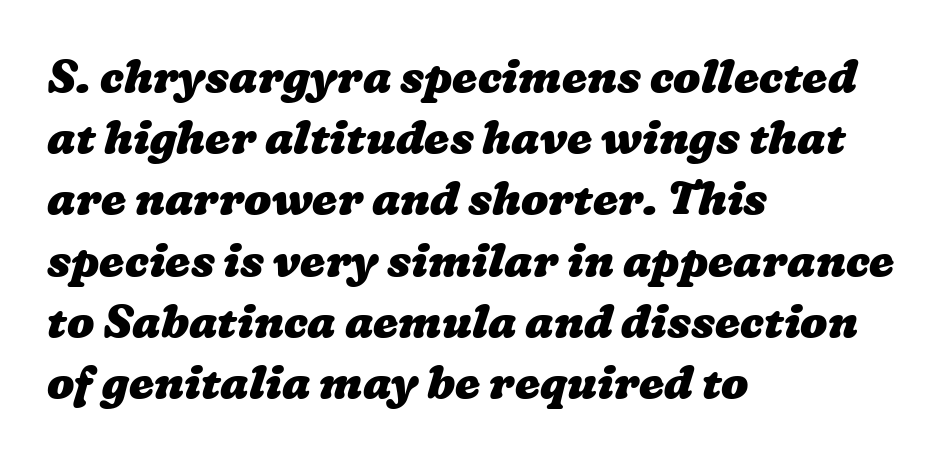
Q: Is the text bold? A: Yes.
Q: Is the text underlined? A: No.
Q: How is the paragraph aligned? A: Left-aligned.
Q: Is the spacing between letters normal or unusually wide? A: Normal.
Q: Is the spacing between lines tight, normal or loose? A: Normal.
Q: Width (condensed, normal, or wide)? A: Wide.
Q: Stroke contrast? A: Low.
Q: x-height? A: Medium.
Q: Monospaced? A: No.
